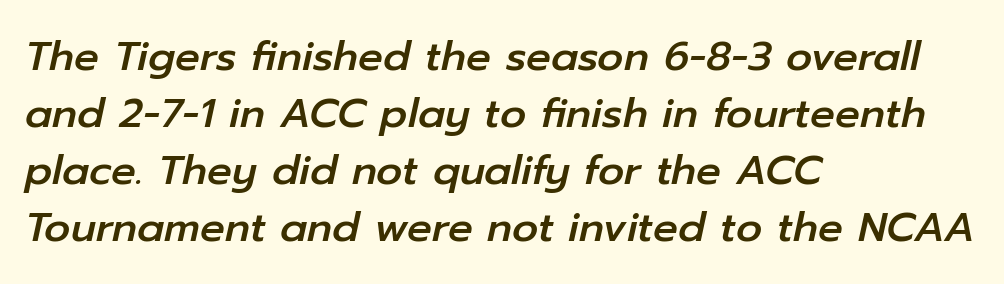
{"italic": "yes", "lean": "right", "slant_degrees": 12, "width": "normal", "stroke_contrast": "low", "x_height": "medium", "monospaced": "no", "underline": "no", "align": "left", "line_spacing": "normal", "line_spacing_ratio": 1.39, "letter_spacing": "normal", "letter_spacing_em": 0.0, "glyph_px": 41}
